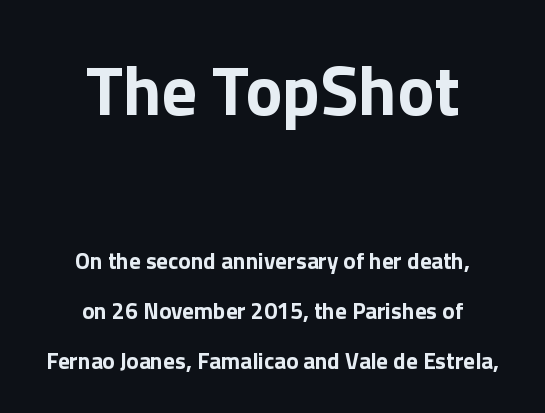
The image shows 70 px bold sans-serif type, upright; set centered, loose line spacing (2.16x), normal letter spacing, not underlined; the first (top) block is 3.04x larger; low stroke contrast and a medium x-height.
